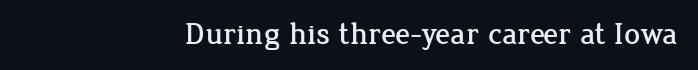
Q: Is the text italic (slanted)? A: No, it is upright.
Q: Is the typeface a serif or a sans-serif typeface? A: Serif.
Q: Is the text underlined? A: No.
Q: How is the paragraph aligned? A: Right-aligned.
Q: Is the spacing between letters normal or unusually wide? A: Normal.
Q: Width (condensed, normal, or wide)? A: Normal.
Q: Stroke contrast? A: Low.
Q: x-height? A: Medium.
Q: Monospaced? A: No.
